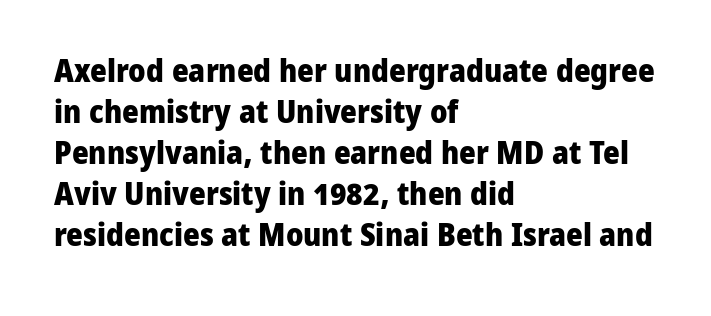
{"serif": "no", "italic": "no", "bold": "yes", "weight": "heavy", "width": "normal", "stroke_contrast": "low", "x_height": "medium", "monospaced": "no", "underline": "no", "align": "left", "line_spacing": "normal", "line_spacing_ratio": 1.28, "letter_spacing": "normal", "letter_spacing_em": 0.0, "glyph_px": 32}
